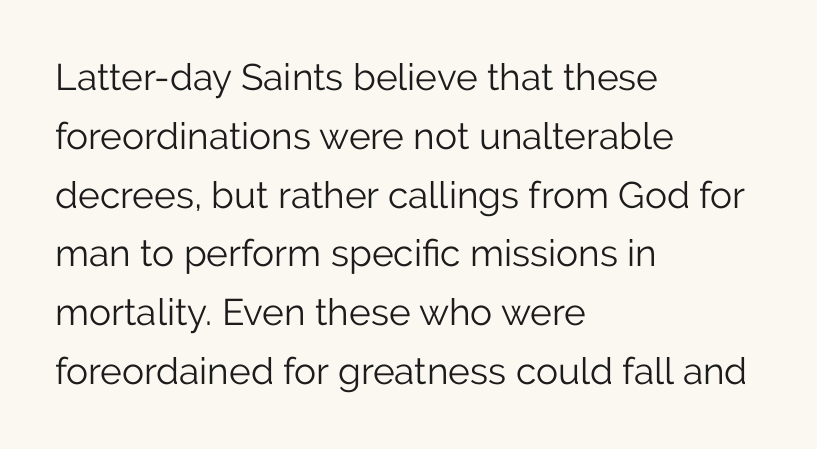
Posture: upright roman. All the whitespace from short lines collects on the right. Weight class: somewhere from thin through regular. The letters advance in unequal steps, a hallmark of proportional type.
